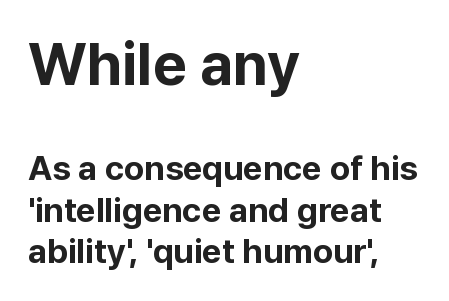
Block one is the big one; block two sits smaller underneath. Here the designer chose a conventional face with non-uniform glyph widths. The passage shown is not underscored anywhere. Does extra space separate the letters? No, they use regular spacing.
